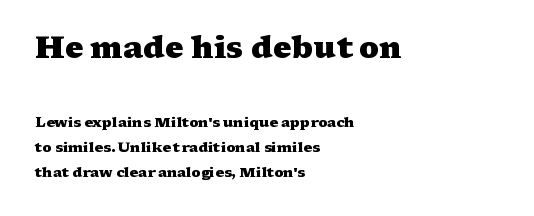
Q: Is the text bold? A: Yes.
Q: Is the text italic (slanted)? A: No, it is upright.
Q: Is the typeface a serif or a sans-serif typeface? A: Serif.
Q: Is the text underlined? A: No.
Q: How is the paragraph aligned? A: Left-aligned.
Q: Is the spacing between letters normal or unusually wide? A: Normal.
Q: Which block of text is set in a larger size, the first (top) or the second (bottom)? A: The first (top) one.
Q: Width (condensed, normal, or wide)? A: Wide.
Q: Stroke contrast? A: Medium.
Q: x-height? A: Medium.
Q: Monospaced? A: No.
